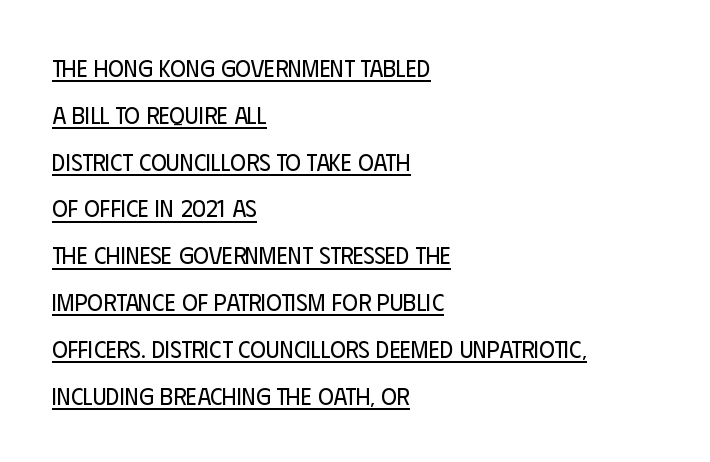
Standard letterfit; no display-style spreading of the glyphs. Baseline-to-baseline distance is far greater than the letter height. Heaviness? Minimal to ordinary, like unemphasized prose. Is the block centered? No — it sits flush against the left margin.
